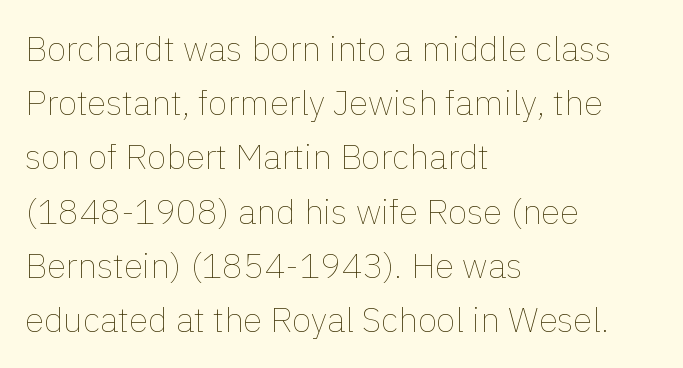
Q: Is the text bold? A: No.
Q: Is the text italic (slanted)? A: No, it is upright.
Q: Is the text underlined? A: No.
Q: How is the paragraph aligned? A: Left-aligned.
Q: Is the spacing between letters normal or unusually wide? A: Normal.
Q: Is the spacing between lines tight, normal or loose? A: Normal.
Q: Width (condensed, normal, or wide)? A: Normal.
Q: x-height? A: Medium.
Q: Monospaced? A: No.
